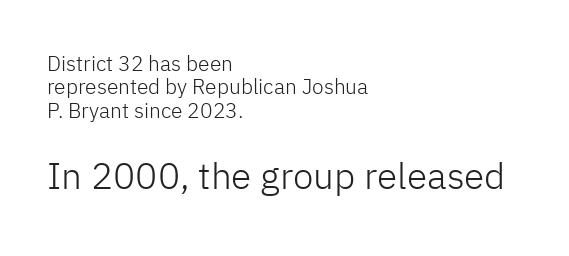
The image shows 37 px light sans-serif type, upright; set left-aligned, tight line spacing (1.11x), normal letter spacing, not underlined; the second (bottom) block is 1.76x larger; low stroke contrast and a medium x-height.
